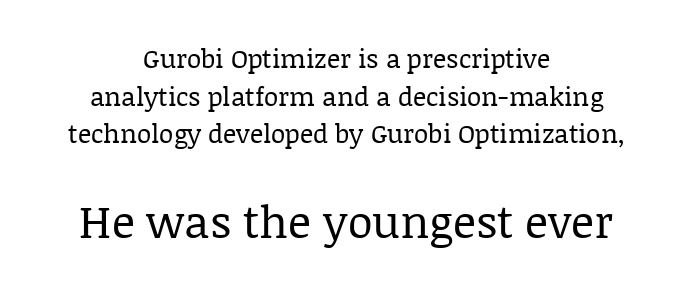
Any mark beneath the type? The region is blank. Horizontal bands of white between lines are of average thickness. The weight tops out at a normal text grade. Observe the serifs anchoring each vertical stroke in this sample.
